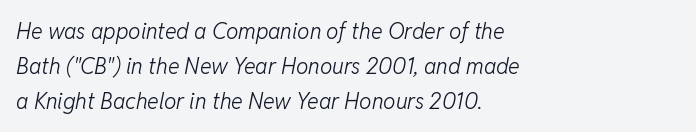
The image shows 22 px text type, italic (leaning right); set left-aligned, normal line spacing (1.58x), normal letter spacing, not underlined.
